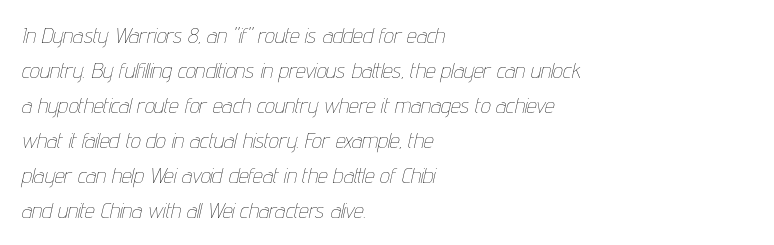
Q: Is the text bold? A: No.
Q: Is the text italic (slanted)? A: Yes, it leans right by about 12 degrees.
Q: Is the text underlined? A: No.
Q: How is the paragraph aligned? A: Left-aligned.
Q: Is the spacing between letters normal or unusually wide? A: Normal.
Q: Is the spacing between lines tight, normal or loose? A: Normal.
